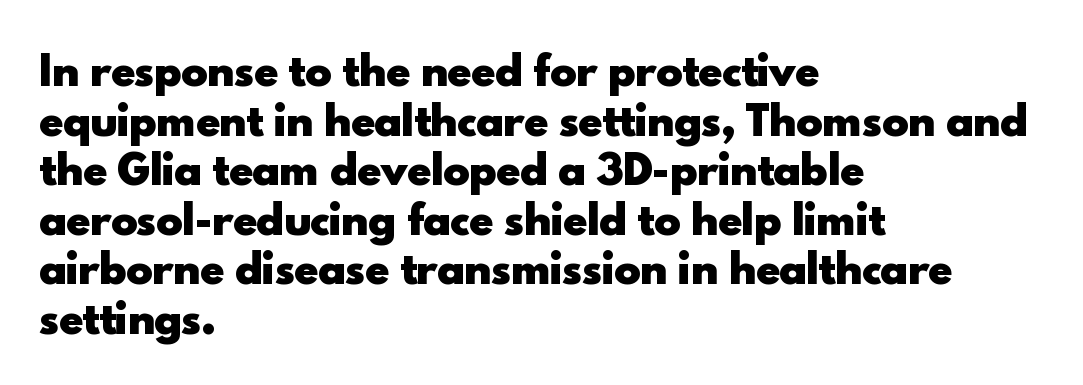
{"serif": "no", "italic": "no", "bold": "yes", "weight": "heavy", "width": "normal", "x_height": "small", "monospaced": "no", "underline": "no", "align": "left", "line_spacing_ratio": 1.24, "letter_spacing": "normal", "letter_spacing_em": 0.0, "glyph_px": 40}
